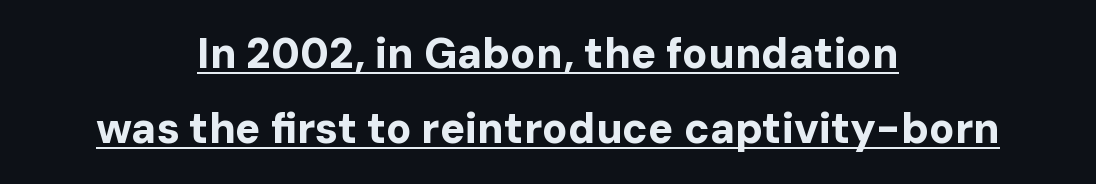
Q: Is the text bold? A: Yes.
Q: Is the text italic (slanted)? A: No, it is upright.
Q: Is the typeface a serif or a sans-serif typeface? A: Sans-serif.
Q: Is the text underlined? A: Yes.
Q: How is the paragraph aligned? A: Centered.
Q: Is the spacing between letters normal or unusually wide? A: Normal.
Q: Width (condensed, normal, or wide)? A: Normal.
Q: Stroke contrast? A: Low.
Q: x-height? A: Medium.
Q: Monospaced? A: No.
